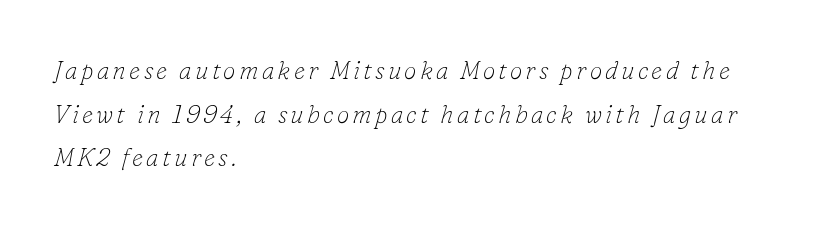
The image shows 25 px text type, italic (leaning right); set left-aligned, line spacing 1.75x, not underlined.
